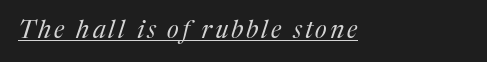
{"italic": "yes", "lean": "right", "slant_degrees": 17, "bold": "no", "underline": "yes", "glyph_px": 25}
